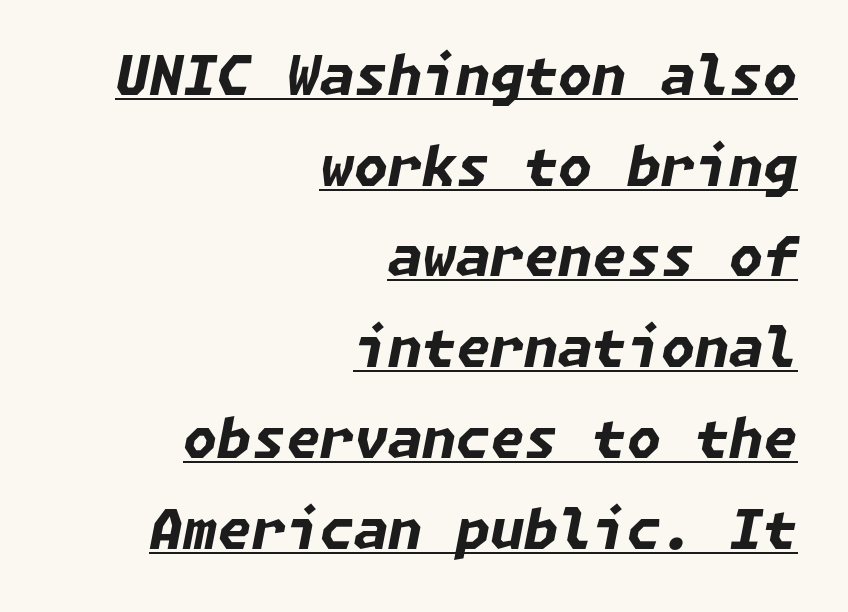
Q: Is the text bold? A: Yes.
Q: Is the text italic (slanted)? A: Yes, it leans right by about 11 degrees.
Q: Is the text underlined? A: Yes.
Q: How is the paragraph aligned? A: Right-aligned.
Q: Is the spacing between letters normal or unusually wide? A: Normal.
Q: Is the spacing between lines tight, normal or loose? A: Normal.
Q: Width (condensed, normal, or wide)? A: Normal.
Q: Stroke contrast? A: Low.
Q: x-height? A: Medium.
